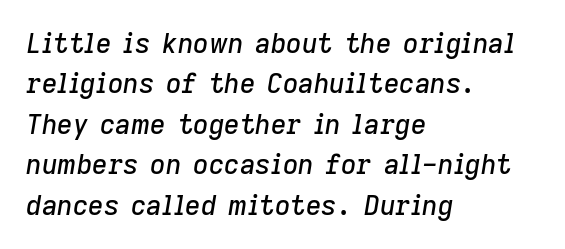
{"italic": "yes", "lean": "right", "slant_degrees": 9, "underline": "no", "align": "left", "line_spacing": "normal", "line_spacing_ratio": 1.5, "letter_spacing": "normal", "letter_spacing_em": 0.0, "glyph_px": 27}
